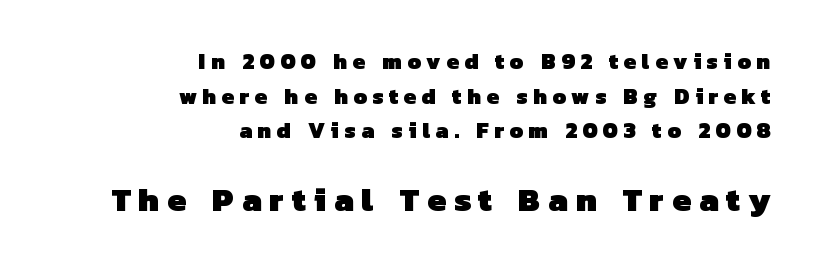
Q: Is the text bold? A: Yes.
Q: Is the typeface a serif or a sans-serif typeface? A: Sans-serif.
Q: Is the text underlined? A: No.
Q: How is the paragraph aligned? A: Right-aligned.
Q: Is the spacing between letters normal or unusually wide? A: Unusually wide.
Q: Is the spacing between lines tight, normal or loose? A: Normal.
Q: Which block of text is set in a larger size, the first (top) or the second (bottom)? A: The second (bottom) one.
Q: Width (condensed, normal, or wide)? A: Normal.
Q: Stroke contrast? A: Low.
Q: x-height? A: Medium.
Q: Monospaced? A: No.
